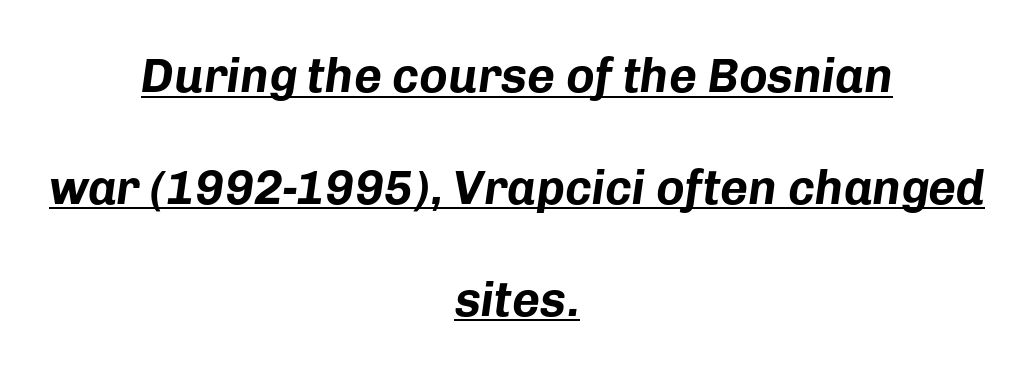
The image shows 48 px bold type, italic (leaning right); set centered, loose line spacing (2.33x), normal letter spacing, underlined; low stroke contrast and a medium x-height.
